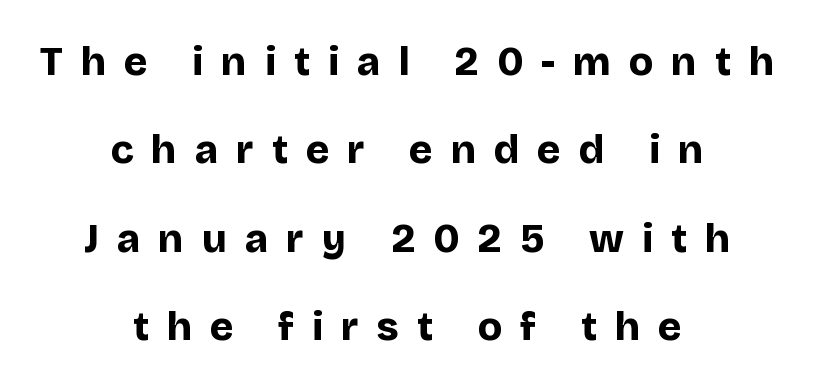
{"serif": "no", "italic": "no", "bold": "yes", "weight": "bold", "width": "normal", "stroke_contrast": "low", "x_height": "large", "monospaced": "no", "underline": "no", "align": "center", "line_spacing": "loose", "line_spacing_ratio": 2.21, "letter_spacing": "wide", "letter_spacing_em": 0.45, "glyph_px": 40}
